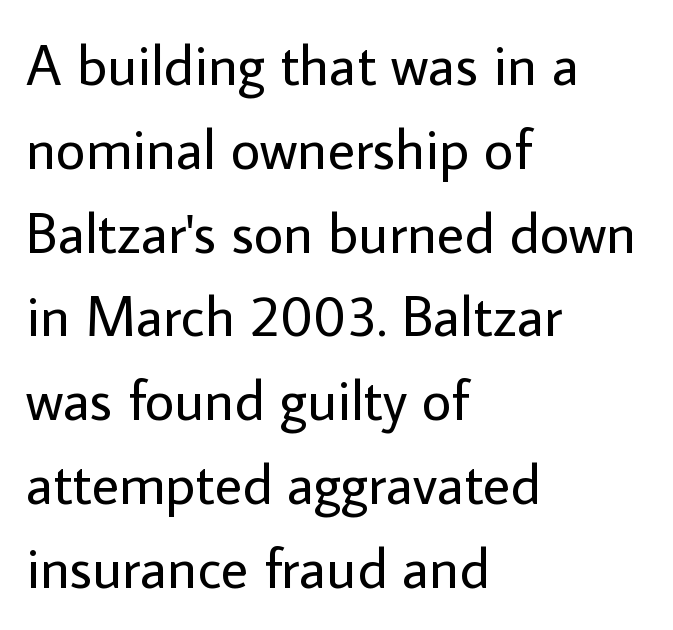
No word sits above an underline. The designer went with a sans here, leaving each stem footless. A typesetter would call this proportional, since set widths differ per character. The rendering keeps characters at their native spacing.
